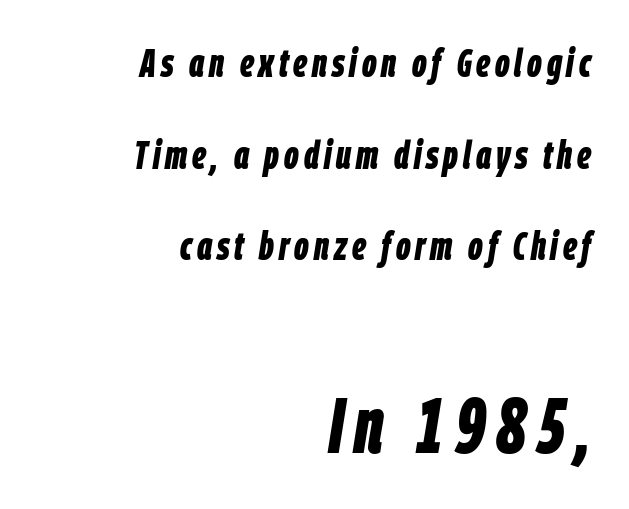
Q: Is the text bold? A: Yes.
Q: Is the text italic (slanted)? A: Yes, it leans right by about 9 degrees.
Q: Is the text underlined? A: No.
Q: How is the paragraph aligned? A: Right-aligned.
Q: Is the spacing between lines tight, normal or loose? A: Loose.
Q: Which block of text is set in a larger size, the first (top) or the second (bottom)? A: The second (bottom) one.
Q: Width (condensed, normal, or wide)? A: Condensed.
Q: Stroke contrast? A: Low.
Q: x-height? A: Large.
Q: Monospaced? A: No.
